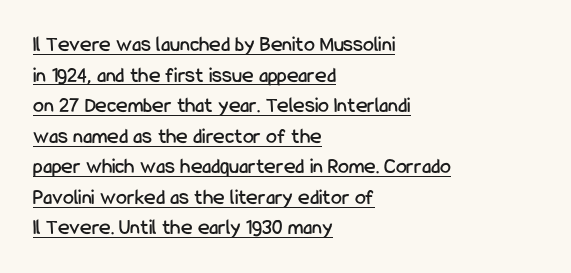
The image shows 22 px text type, upright; set left-aligned, normal line spacing (1.39x), normal letter spacing, underlined.
